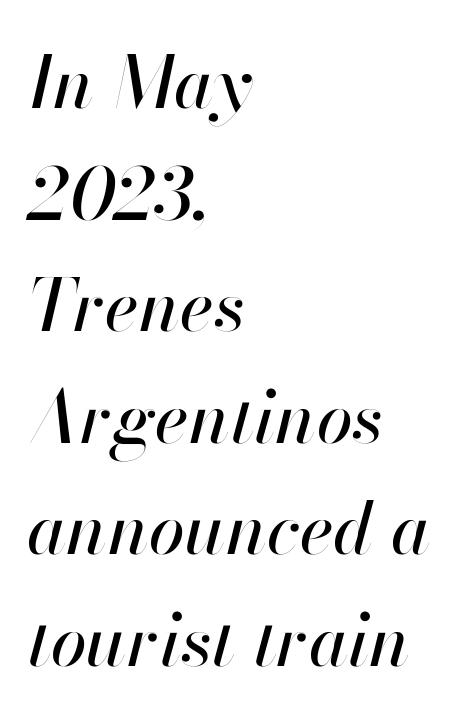
The image shows 72 px text type, italic (leaning right); set left-aligned, normal line spacing (1.55x), normal letter spacing, not underlined; high stroke contrast and a small x-height.
